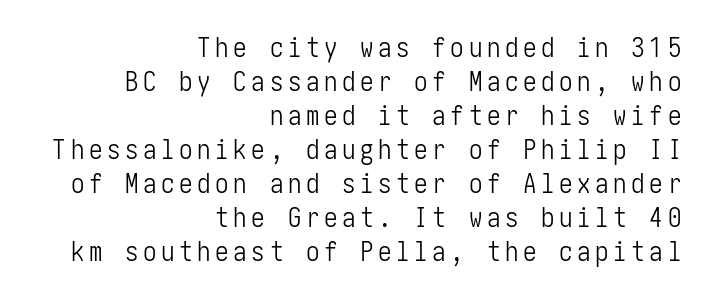
Q: Is the text bold? A: No.
Q: Is the text italic (slanted)? A: No, it is upright.
Q: Is the text underlined? A: No.
Q: How is the paragraph aligned? A: Right-aligned.
Q: Is the spacing between lines tight, normal or loose? A: Normal.
